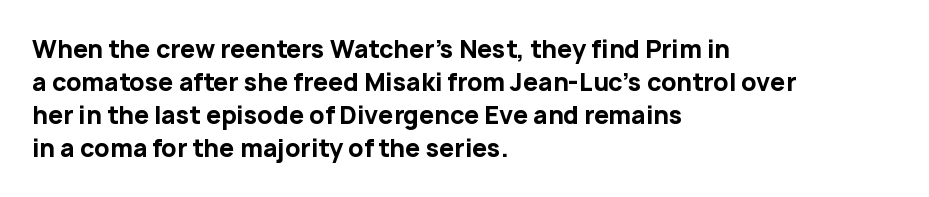
The image shows 24 px bold type, upright; set left-aligned, normal line spacing (1.37x), normal letter spacing, not underlined.
